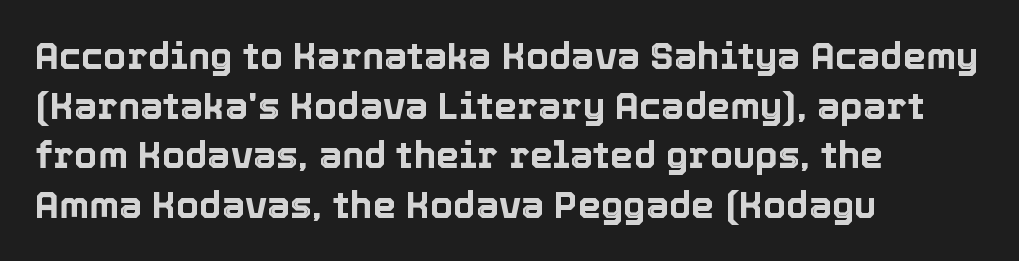
The image shows 37 px text type, upright; set left-aligned, normal line spacing (1.34x), normal letter spacing, not underlined; a medium x-height.
